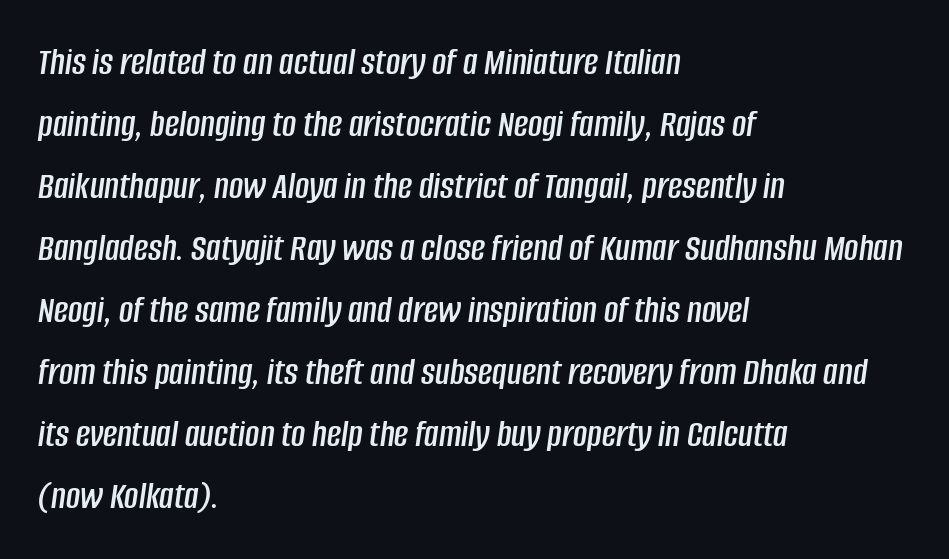
The image shows 39 px condensed type, italic (leaning right); set left-aligned, normal line spacing (1.59x), normal letter spacing, not underlined; low stroke contrast and a large x-height.
